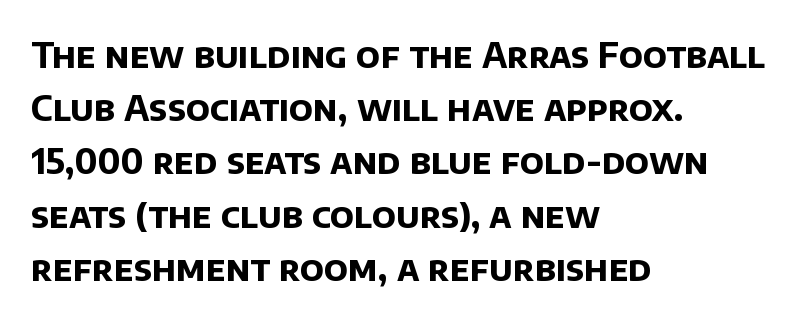
Baseline-to-baseline distance is the conventional proportion of letter height. The characters display no serif detailing; their extremities are plain. The lines are quadded left. Weight: bold.
